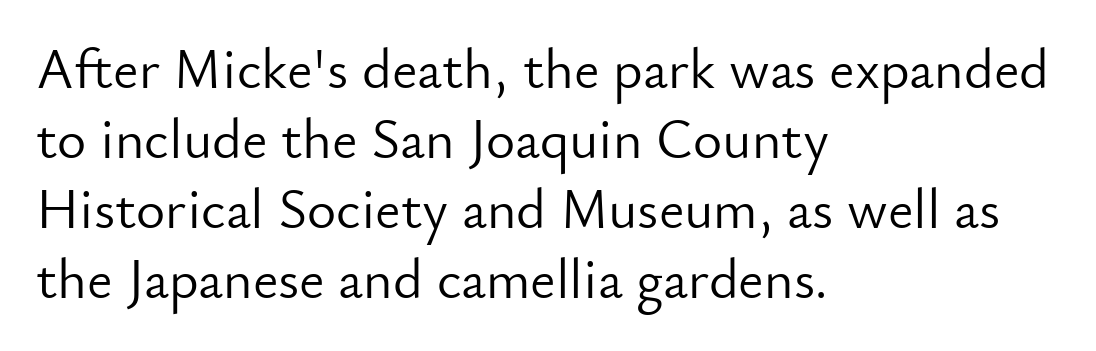
The space directly below the letters is spotless. Between one letter and the next there's only the usual sliver of space. Regular leading. Posture: vertical.
